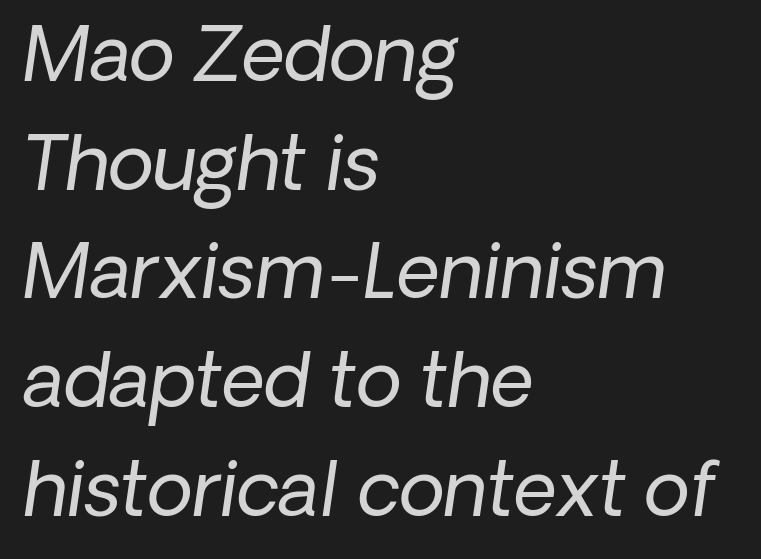
The image shows 75 px regular-weight type, italic (leaning right); set left-aligned, normal line spacing (1.45x), normal letter spacing, not underlined; low stroke contrast and a medium x-height.
